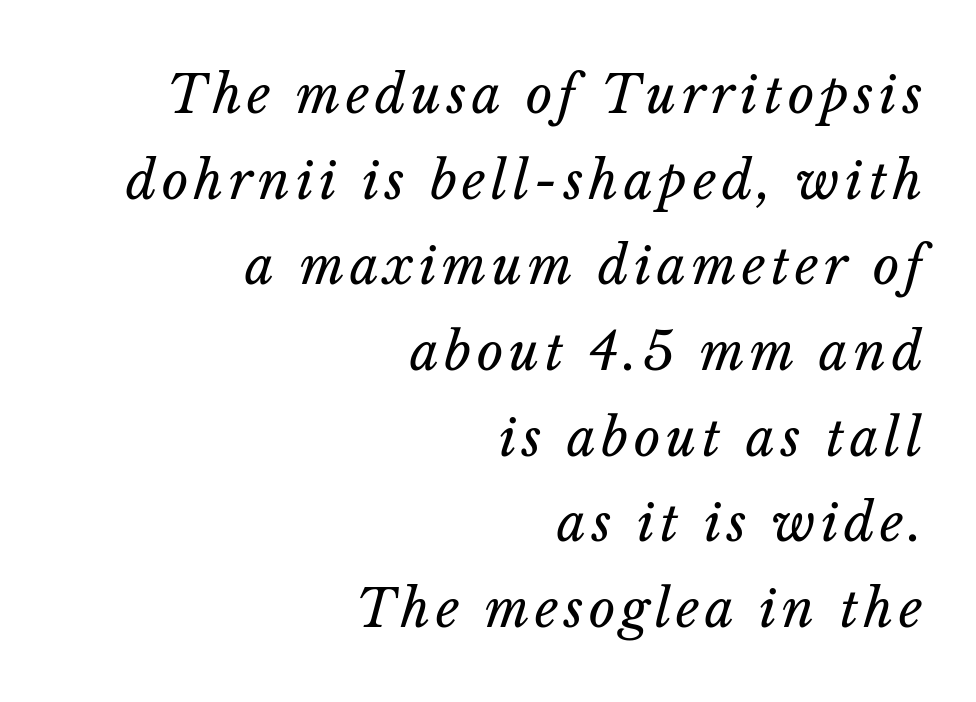
The image shows 51 px regular-weight type, italic (leaning right); set right-aligned, normal line spacing (1.68x), not underlined; low stroke contrast and a medium x-height.
